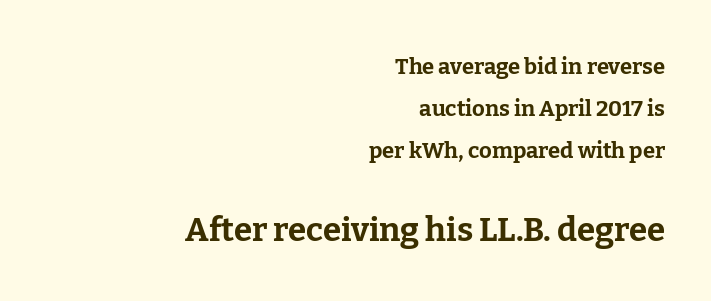
The image shows 33 px bold serif type, upright; set right-aligned, loose line spacing (1.92x), normal letter spacing, not underlined; the second (bottom) block is 1.5x larger; low stroke contrast and a medium x-height.
